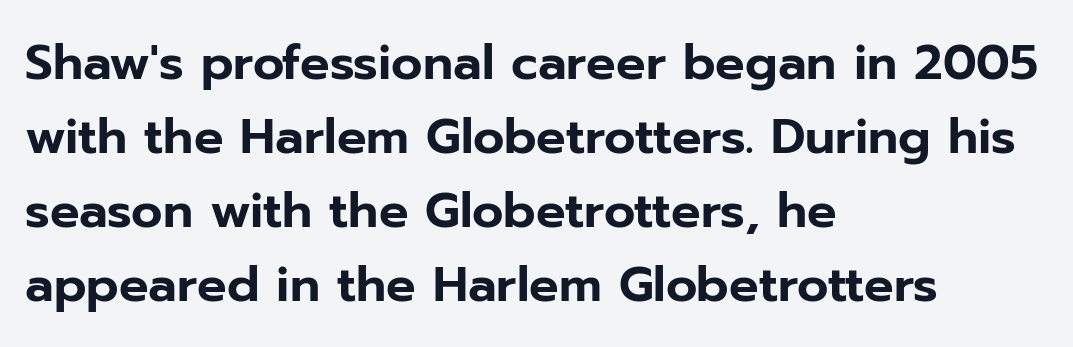
Serifs: no, the terminals of the letterforms are clean. The ragged edge is on the right, which tells us the setting is flush left. Baseline-to-baseline distance is the conventional proportion of letter height. You can tell it's not italic because the verticals are truly vertical.
